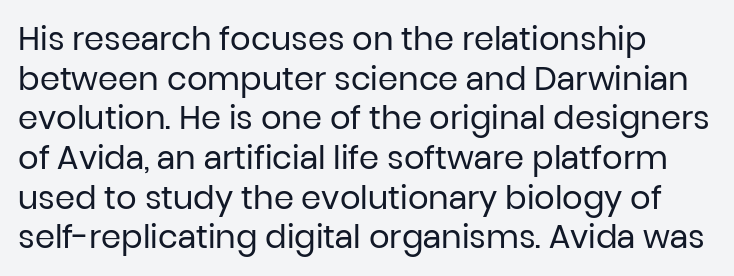
{"serif": "no", "italic": "no", "bold": "no", "weight": "regular", "width": "normal", "stroke_contrast": "low", "x_height": "medium", "monospaced": "no", "underline": "no", "line_spacing_ratio": 1.24, "letter_spacing": "normal", "letter_spacing_em": 0.0, "glyph_px": 32}
